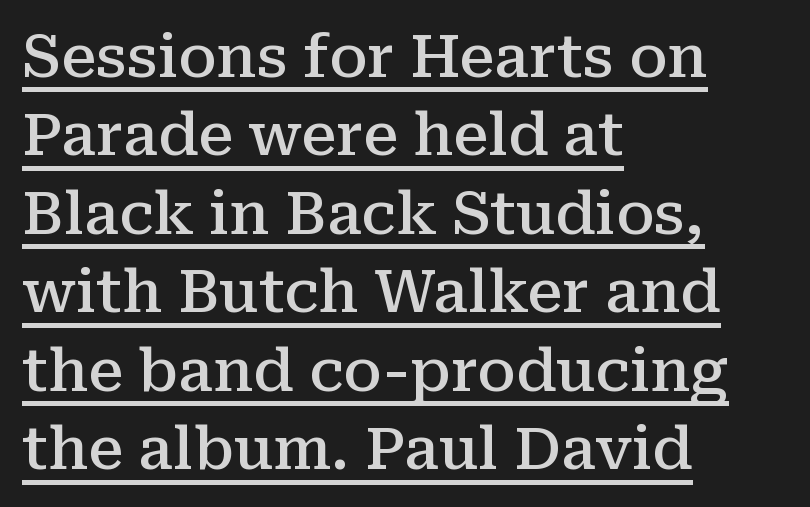
Is this a sans? No — the strokes have serifs. Weight check: semibold — heavier than regular, not quite bold. What stands out about the letter spacing? Nothing — it is the standard amount. This sample keeps an unexceptional amount of space between lines. Notice how the passage keeps a crisp vertical edge on the left only.
